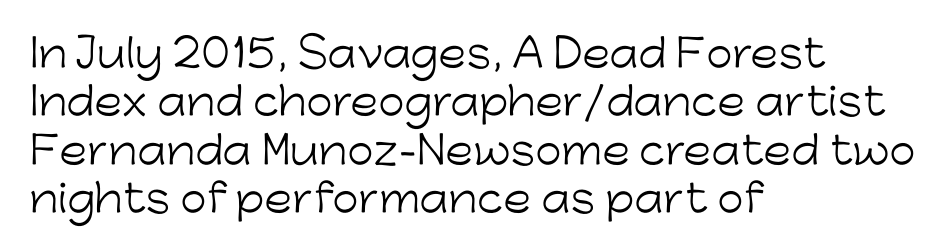
Q: Is the text bold? A: No.
Q: Is the text italic (slanted)? A: No, it is upright.
Q: Is the typeface a serif or a sans-serif typeface? A: Sans-serif.
Q: Is the text underlined? A: No.
Q: How is the paragraph aligned? A: Left-aligned.
Q: Is the spacing between letters normal or unusually wide? A: Normal.
Q: Is the spacing between lines tight, normal or loose? A: Normal.
Q: Width (condensed, normal, or wide)? A: Normal.
Q: Stroke contrast? A: Low.
Q: x-height? A: Medium.
Q: Monospaced? A: No.
